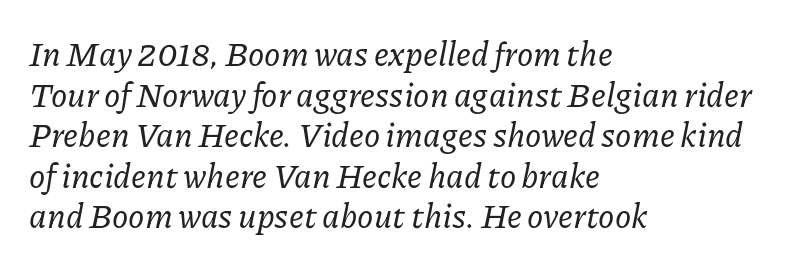
The whole block is typeset with a tilt. Serif or sans? Serif — the stroke terminals have little feet. These lines stack with their left ends in a neat column. No extra tracking has been applied to these lines.
